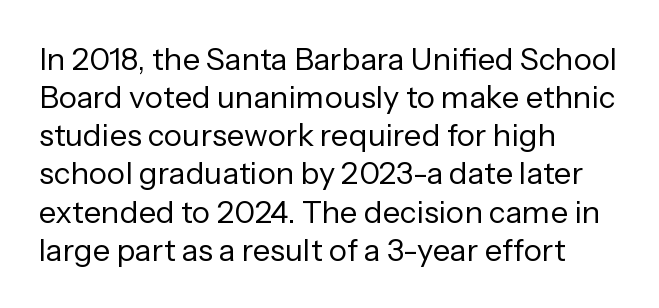
Q: Is the text bold? A: No.
Q: Is the text italic (slanted)? A: No, it is upright.
Q: Is the typeface a serif or a sans-serif typeface? A: Sans-serif.
Q: Is the text underlined? A: No.
Q: How is the paragraph aligned? A: Left-aligned.
Q: Is the spacing between letters normal or unusually wide? A: Normal.
Q: Width (condensed, normal, or wide)? A: Normal.
Q: Stroke contrast? A: Low.
Q: x-height? A: Medium.
Q: Monospaced? A: No.
